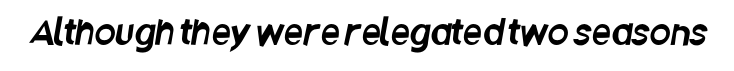
Q: Is the typeface a serif or a sans-serif typeface? A: Sans-serif.
Q: Is the text underlined? A: No.
Q: Is the spacing between letters normal or unusually wide? A: Normal.
Q: Width (condensed, normal, or wide)? A: Condensed.
Q: Stroke contrast? A: Low.
Q: x-height? A: Large.
Q: Monospaced? A: No.
